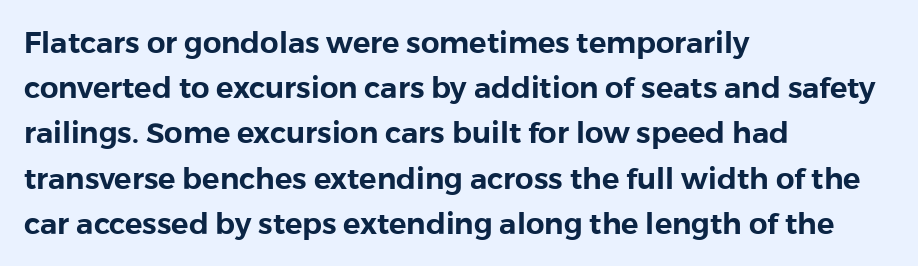
{"serif": "no", "italic": "no", "width": "normal", "stroke_contrast": "low", "x_height": "medium", "monospaced": "no", "underline": "no", "align": "left", "line_spacing": "normal", "line_spacing_ratio": 1.56, "letter_spacing": "normal", "letter_spacing_em": 0.0, "glyph_px": 29}
